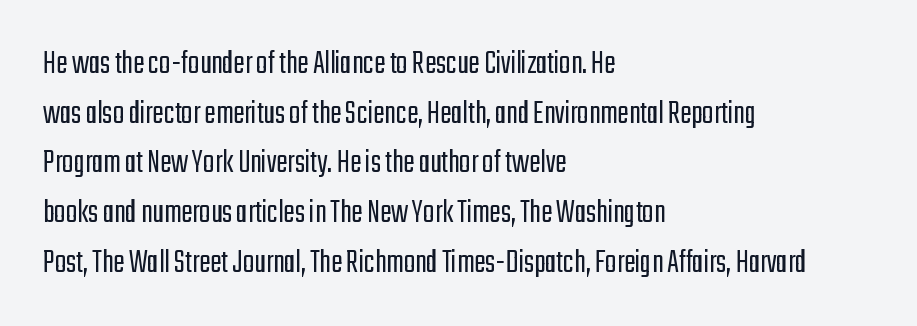
The image shows 34 px light, condensed sans-serif type, upright; set left-aligned, normal line spacing (1.46x), normal letter spacing, not underlined; low stroke contrast and a medium x-height.
